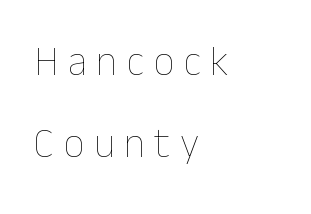
{"italic": "no", "bold": "no", "weight": "thin", "width": "normal", "stroke_contrast": "low", "x_height": "medium", "monospaced": "no", "underline": "no", "align": "left", "line_spacing": "loose", "line_spacing_ratio": 2.01, "letter_spacing": "wide", "letter_spacing_em": 0.23, "glyph_px": 41}
